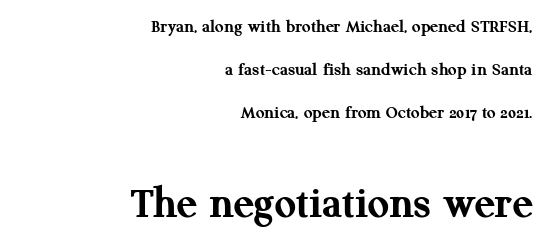
The image shows 47 px semibold serif type, upright; set right-aligned, loose line spacing (2.26x), normal letter spacing, not underlined; the second (bottom) block is 2.47x larger; medium stroke contrast and a medium x-height.
